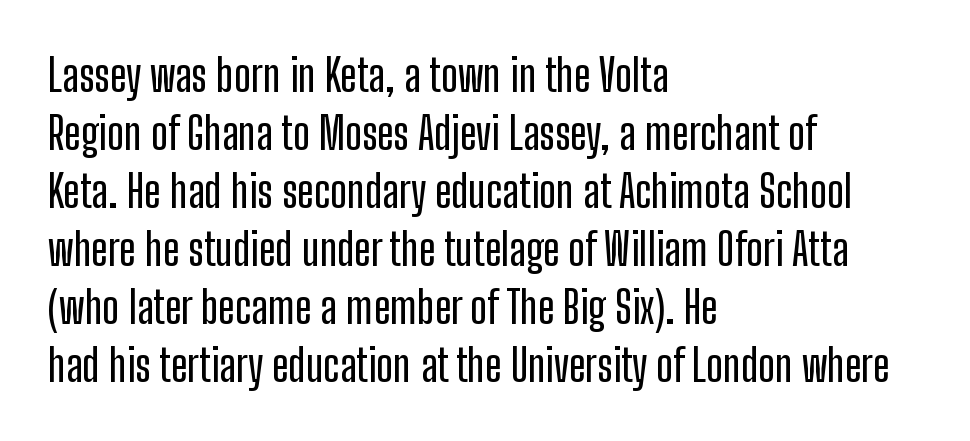
Q: Is the text italic (slanted)? A: No, it is upright.
Q: Is the typeface a serif or a sans-serif typeface? A: Sans-serif.
Q: Is the text underlined? A: No.
Q: How is the paragraph aligned? A: Left-aligned.
Q: Is the spacing between letters normal or unusually wide? A: Normal.
Q: Is the spacing between lines tight, normal or loose? A: Normal.
Q: Width (condensed, normal, or wide)? A: Condensed.
Q: Stroke contrast? A: Low.
Q: x-height? A: Medium.
Q: Monospaced? A: No.
